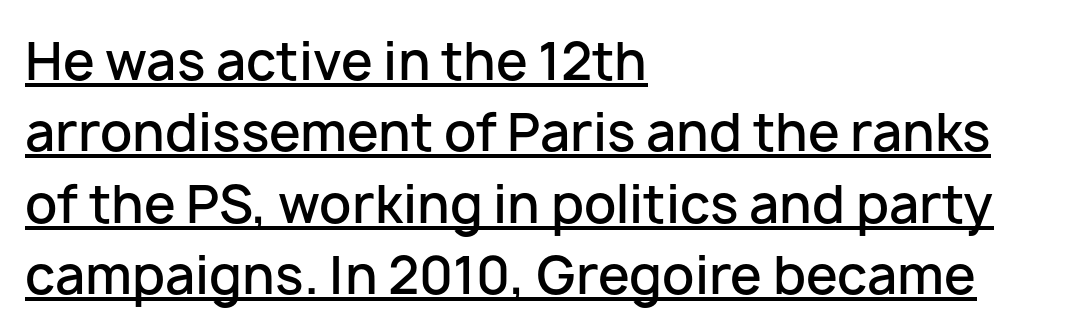
Q: Is the text bold? A: Semi-bold.
Q: Is the text italic (slanted)? A: No, it is upright.
Q: Is the typeface a serif or a sans-serif typeface? A: Sans-serif.
Q: Is the text underlined? A: Yes.
Q: How is the paragraph aligned? A: Left-aligned.
Q: Is the spacing between letters normal or unusually wide? A: Normal.
Q: Is the spacing between lines tight, normal or loose? A: Normal.
Q: Width (condensed, normal, or wide)? A: Normal.
Q: Stroke contrast? A: Low.
Q: x-height? A: Medium.
Q: Monospaced? A: No.
